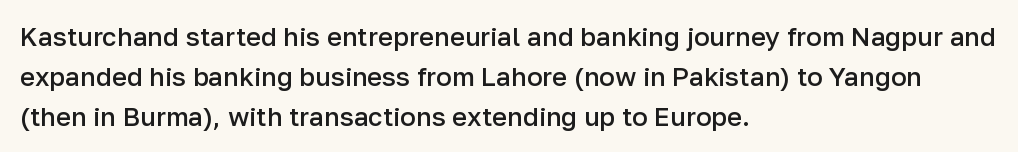
{"italic": "no", "bold": "semi", "underline": "no", "align": "left", "line_spacing": "normal", "line_spacing_ratio": 1.53, "letter_spacing": "normal", "letter_spacing_em": 0.0, "glyph_px": 26}
